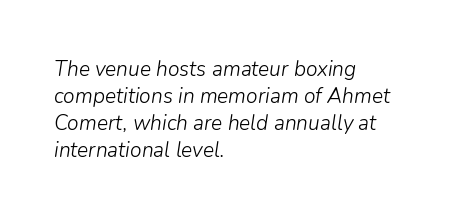
Q: Is the text bold? A: No.
Q: Is the text italic (slanted)? A: Yes, it leans right by about 9 degrees.
Q: Is the text underlined? A: No.
Q: How is the paragraph aligned? A: Left-aligned.
Q: Is the spacing between letters normal or unusually wide? A: Normal.
Q: Is the spacing between lines tight, normal or loose? A: Normal.
